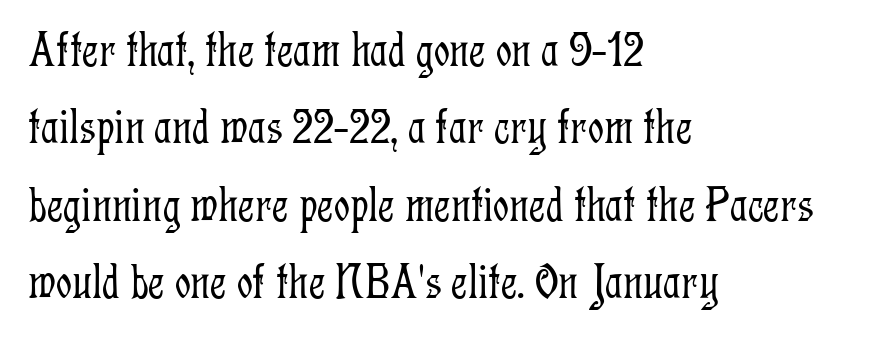
Q: Is the text bold? A: No.
Q: Is the text italic (slanted)? A: No, it is upright.
Q: Is the typeface a serif or a sans-serif typeface? A: Serif.
Q: Is the text underlined? A: No.
Q: How is the paragraph aligned? A: Left-aligned.
Q: Is the spacing between letters normal or unusually wide? A: Normal.
Q: Is the spacing between lines tight, normal or loose? A: Normal.
Q: Width (condensed, normal, or wide)? A: Condensed.
Q: Stroke contrast? A: Low.
Q: x-height? A: Medium.
Q: Monospaced? A: No.
